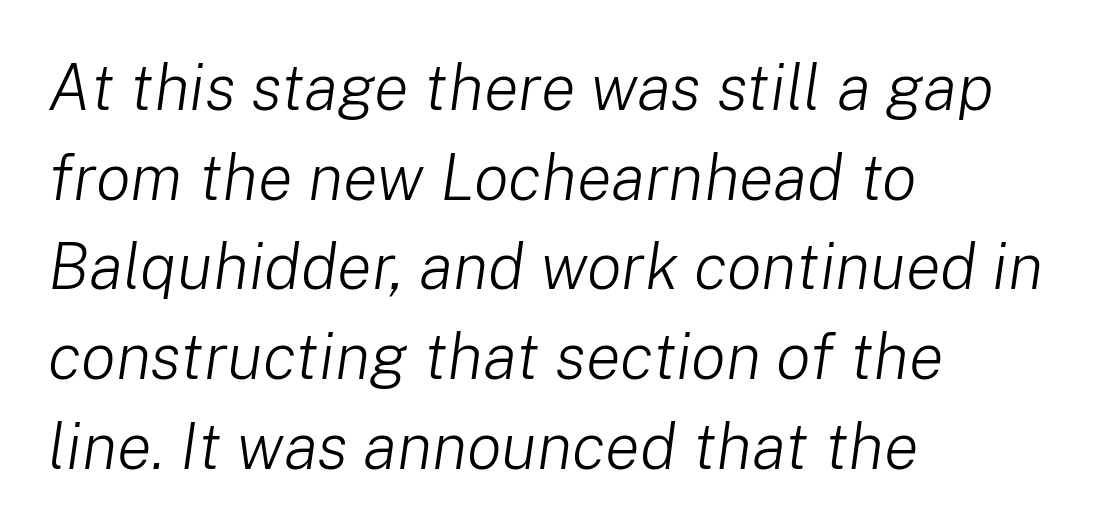
The image shows 65 px light type, italic (leaning right); set left-aligned, normal line spacing (1.38x), normal letter spacing, not underlined; low stroke contrast and a medium x-height.
